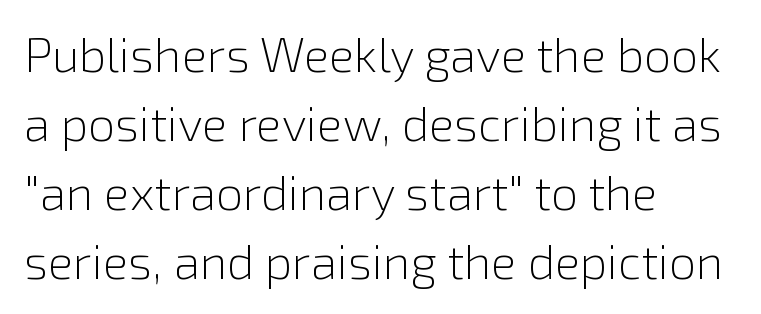
Q: Is the text bold? A: No.
Q: Is the text italic (slanted)? A: No, it is upright.
Q: Is the typeface a serif or a sans-serif typeface? A: Sans-serif.
Q: Is the text underlined? A: No.
Q: How is the paragraph aligned? A: Left-aligned.
Q: Is the spacing between letters normal or unusually wide? A: Normal.
Q: Is the spacing between lines tight, normal or loose? A: Normal.
Q: Width (condensed, normal, or wide)? A: Normal.
Q: x-height? A: Medium.
Q: Monospaced? A: No.
